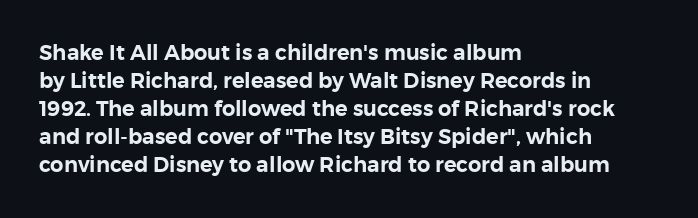
Q: Is the text italic (slanted)? A: No, it is upright.
Q: Is the text underlined? A: No.
Q: How is the paragraph aligned? A: Left-aligned.
Q: Is the spacing between letters normal or unusually wide? A: Normal.
Q: Is the spacing between lines tight, normal or loose? A: Normal.
